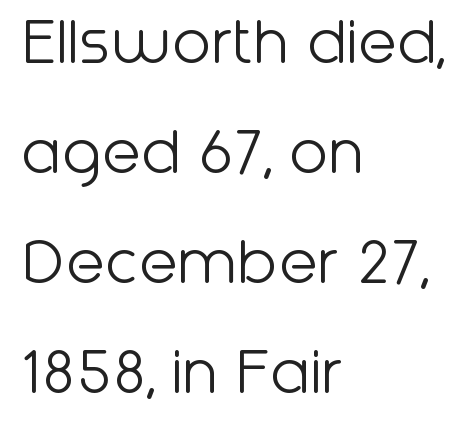
Q: Is the text bold? A: No.
Q: Is the text italic (slanted)? A: No, it is upright.
Q: Is the typeface a serif or a sans-serif typeface? A: Sans-serif.
Q: Is the text underlined? A: No.
Q: How is the paragraph aligned? A: Left-aligned.
Q: Is the spacing between letters normal or unusually wide? A: Normal.
Q: Is the spacing between lines tight, normal or loose? A: Normal.
Q: Width (condensed, normal, or wide)? A: Normal.
Q: Stroke contrast? A: Low.
Q: x-height? A: Medium.
Q: Monospaced? A: No.
